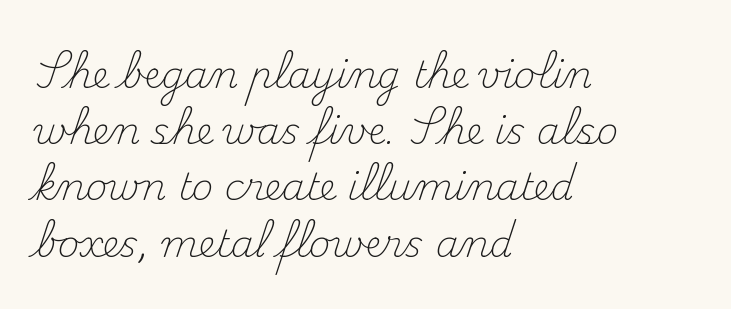
{"serif": "yes", "bold": "no", "weight": "light", "width": "normal", "stroke_contrast": "medium", "x_height": "small", "monospaced": "no", "underline": "no", "align": "left", "line_spacing": "normal", "line_spacing_ratio": 1.52, "letter_spacing": "normal", "letter_spacing_em": 0.0, "glyph_px": 37}
